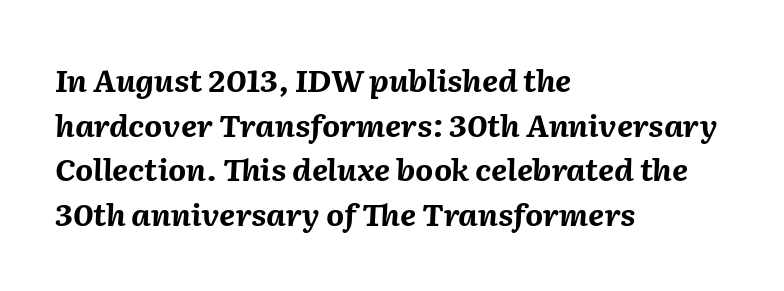
Q: Is the text bold? A: Yes.
Q: Is the text italic (slanted)? A: Yes, it leans right by about 2 degrees.
Q: Is the text underlined? A: No.
Q: How is the paragraph aligned? A: Left-aligned.
Q: Is the spacing between letters normal or unusually wide? A: Normal.
Q: Is the spacing between lines tight, normal or loose? A: Normal.
Q: Width (condensed, normal, or wide)? A: Normal.
Q: Stroke contrast? A: Medium.
Q: x-height? A: Medium.
Q: Monospaced? A: No.
